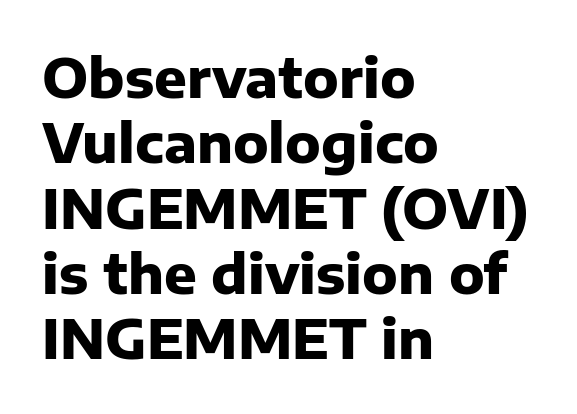
Q: Is the text bold? A: Yes.
Q: Is the text italic (slanted)? A: No, it is upright.
Q: Is the typeface a serif or a sans-serif typeface? A: Sans-serif.
Q: Is the text underlined? A: No.
Q: How is the paragraph aligned? A: Left-aligned.
Q: Is the spacing between letters normal or unusually wide? A: Normal.
Q: Width (condensed, normal, or wide)? A: Normal.
Q: Stroke contrast? A: Low.
Q: x-height? A: Medium.
Q: Monospaced? A: No.
